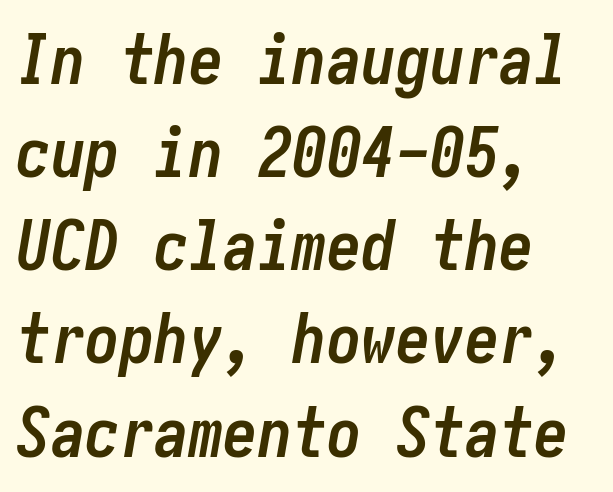
The image shows 69 px semibold, condensed type, italic (leaning right); set left-aligned, normal line spacing (1.35x), normal letter spacing, not underlined; low stroke contrast and a medium x-height.
